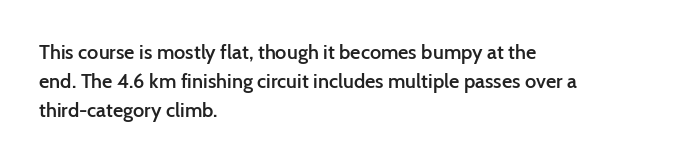
Anything drawn beneath the words? Only blank space. The line-height multiplier appears to be the usual default. Rendered with straight, roman letterforms. Each word holds together tightly as a unit, with standard inter-letter gaps. Every letter is mildly thick-stroked: semibold rather than bold. The paragraph has a hard left edge and a soft right edge.
